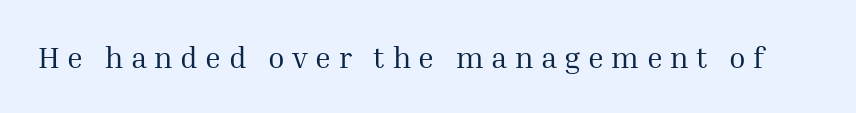
The image shows 30 px regular-weight serif type, upright; set unusually wide letter spacing (+0.25 em), not underlined; medium stroke contrast and a medium x-height.
